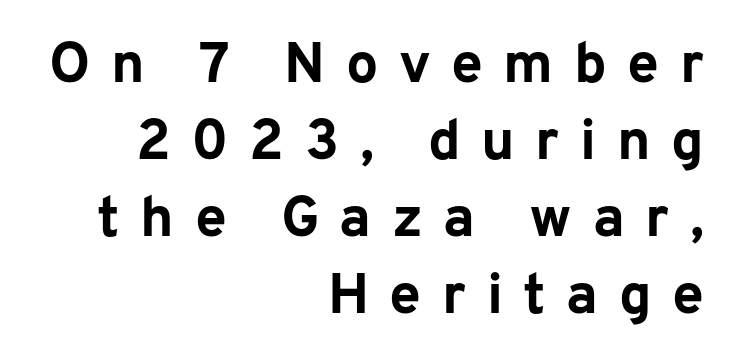
The image shows 57 px bold sans-serif type, upright; set right-aligned, normal line spacing (1.35x), unusually wide letter spacing (+0.36 em), not underlined; low stroke contrast and a medium x-height.
